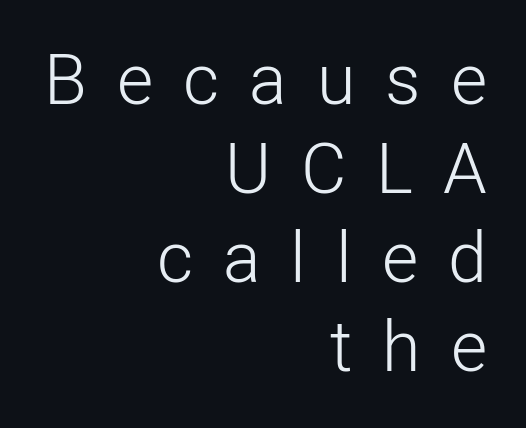
Q: Is the text bold? A: No.
Q: Is the text italic (slanted)? A: No, it is upright.
Q: Is the typeface a serif or a sans-serif typeface? A: Sans-serif.
Q: Is the text underlined? A: No.
Q: How is the paragraph aligned? A: Right-aligned.
Q: Is the spacing between letters normal or unusually wide? A: Unusually wide.
Q: Is the spacing between lines tight, normal or loose? A: Normal.
Q: Width (condensed, normal, or wide)? A: Normal.
Q: Stroke contrast? A: Low.
Q: x-height? A: Medium.
Q: Monospaced? A: No.
